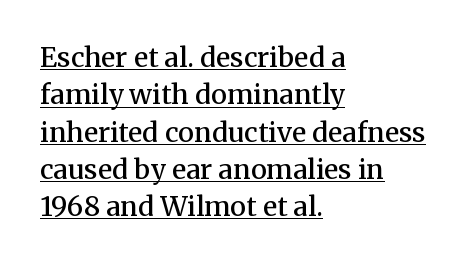
Q: Is the text bold? A: Semi-bold.
Q: Is the text italic (slanted)? A: No, it is upright.
Q: Is the text underlined? A: Yes.
Q: How is the paragraph aligned? A: Left-aligned.
Q: Is the spacing between letters normal or unusually wide? A: Normal.
Q: Is the spacing between lines tight, normal or loose? A: Normal.
